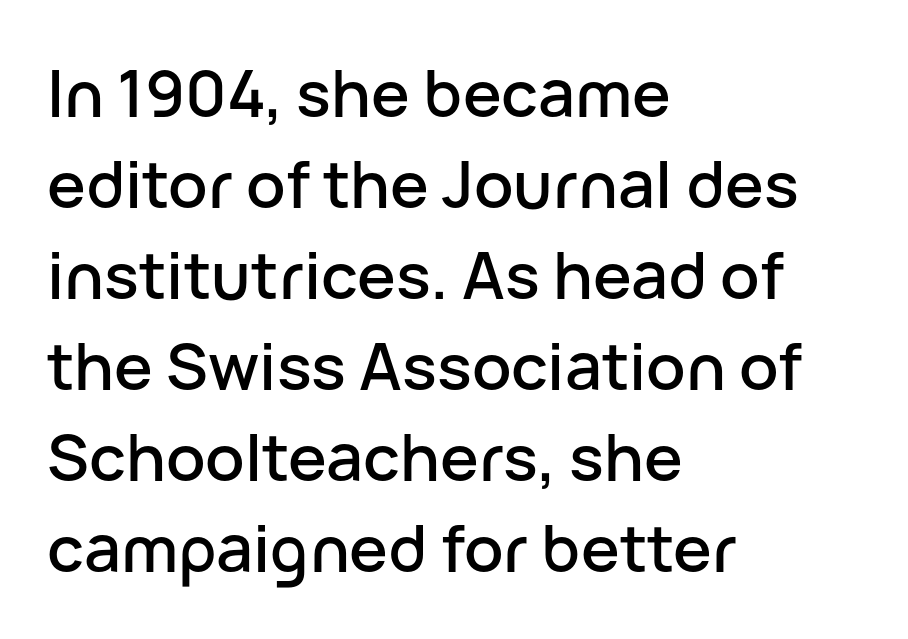
The image shows 65 px sans-serif type, upright; set left-aligned, normal line spacing (1.4x), normal letter spacing, not underlined; low stroke contrast and a medium x-height.
